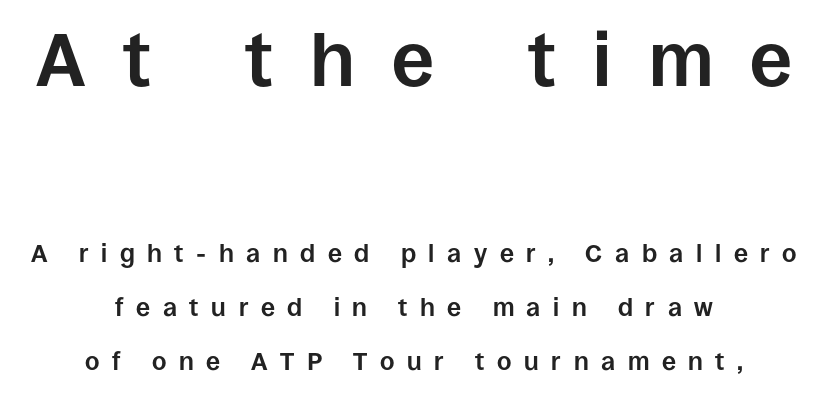
The block of text is sparse from top to bottom, with ample space between rows. A typesetter would call this heavily tracked-out type. The paragraph shown floats in the horizontal middle. This layout puts the oversized block above and the modest block below. Is this a fixed-width face? No — the glyphs have proportional, varying widths.
